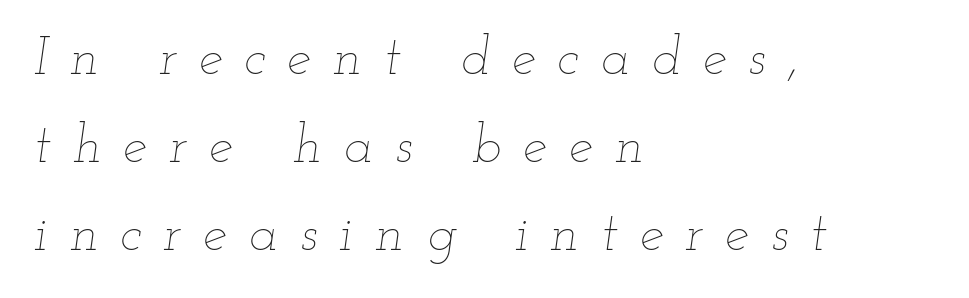
The image shows 54 px thin, wide type, italic (leaning right); set left-aligned, normal line spacing (1.63x), unusually wide letter spacing (+0.41 em), not underlined; low stroke contrast and a small x-height.
